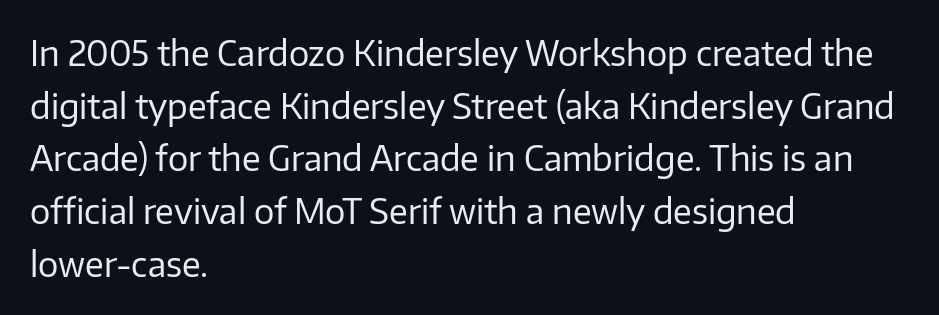
Q: Is the text bold? A: No.
Q: Is the text italic (slanted)? A: No, it is upright.
Q: Is the typeface a serif or a sans-serif typeface? A: Sans-serif.
Q: Is the text underlined? A: No.
Q: How is the paragraph aligned? A: Left-aligned.
Q: Is the spacing between letters normal or unusually wide? A: Normal.
Q: Is the spacing between lines tight, normal or loose? A: Normal.
Q: Width (condensed, normal, or wide)? A: Normal.
Q: Stroke contrast? A: Low.
Q: x-height? A: Medium.
Q: Monospaced? A: No.
